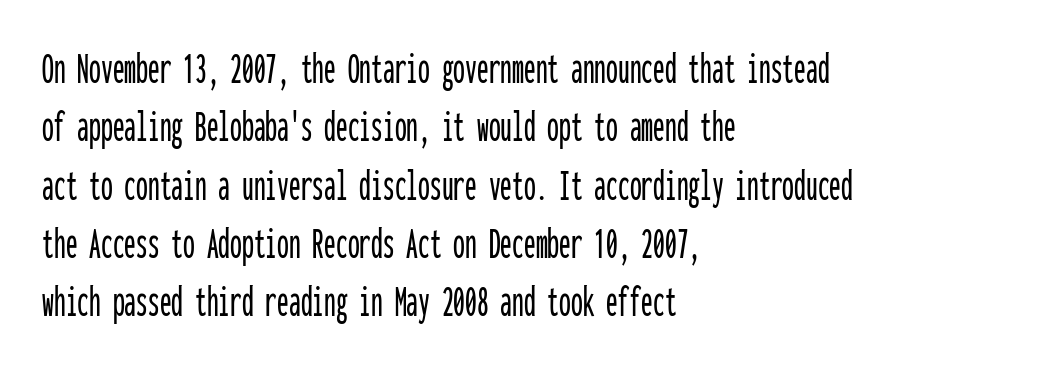
Italic: no, the glyphs are upright roman. A typesetter would call this zero additional tracking. Stroke terminals: plain, sans-serif. Quick note: underline off. Visually the block forms a straight wall on the left and a jagged coastline on the right. You could count columns in this text — the font is strictly monospaced.
